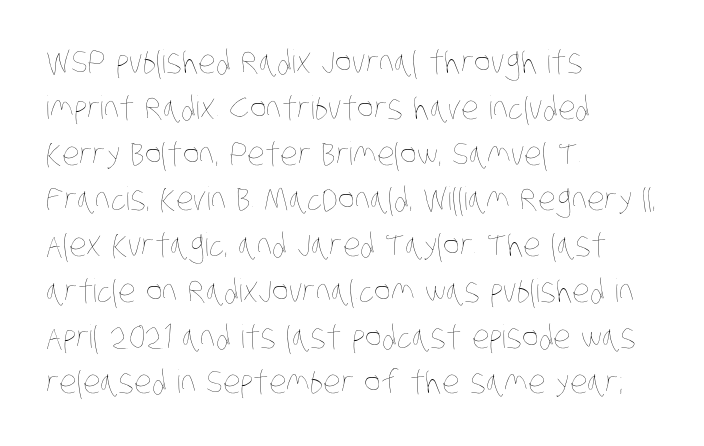
The image shows 32 px thin, condensed type; set left-aligned, normal line spacing (1.43x), normal letter spacing, not underlined; low stroke contrast and a large x-height.
